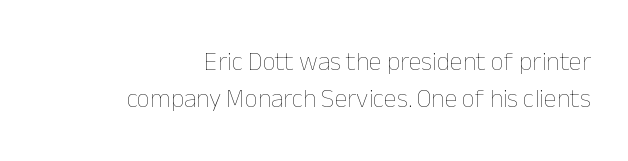
When letters stand straight like this, we call the style roman or upright. The strokes carry an ordinary text weight at most. Regular leading. Horizontal alignment here is rightward, an uncommon choice for prose.
